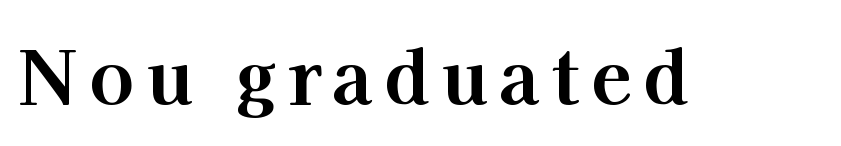
Q: Is the text bold? A: Yes.
Q: Is the text italic (slanted)? A: No, it is upright.
Q: Is the typeface a serif or a sans-serif typeface? A: Serif.
Q: Is the text underlined? A: No.
Q: Width (condensed, normal, or wide)? A: Normal.
Q: Stroke contrast? A: High.
Q: x-height? A: Medium.
Q: Monospaced? A: No.
